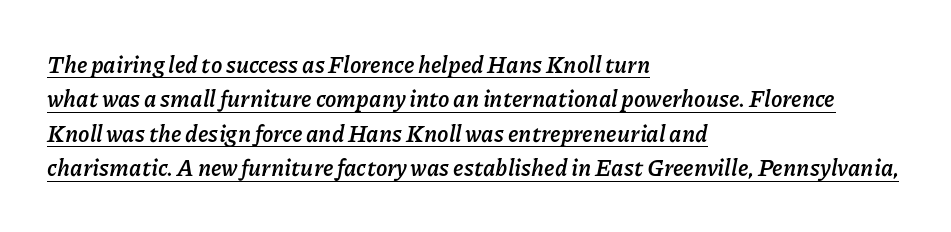
{"italic": "yes", "lean": "right", "slant_degrees": 11, "bold": "yes", "underline": "yes", "align": "left", "line_spacing": "normal", "line_spacing_ratio": 1.5, "letter_spacing": "normal", "letter_spacing_em": 0.0, "glyph_px": 23}
